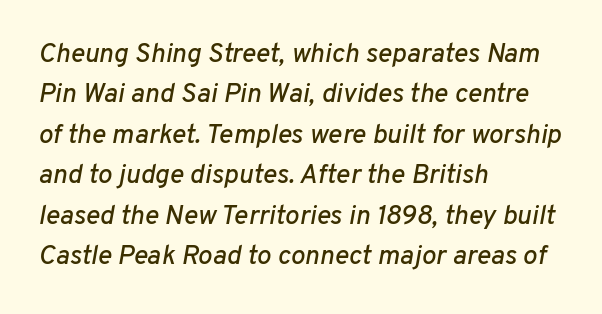
Baseline-to-baseline distance is the conventional proportion of letter height. This is oblique type, the kind used for emphasis or titles. No extra tracking has been applied to these lines. Letters rest on an invisible, unmarked baseline.
